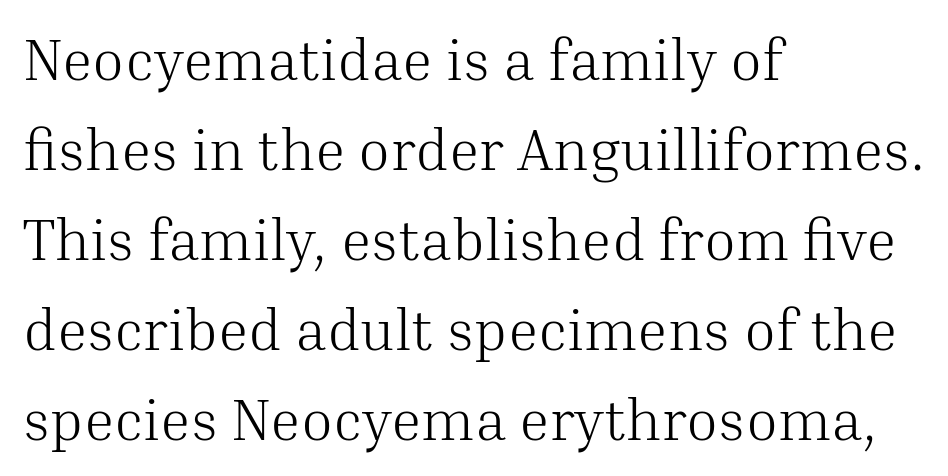
{"serif": "yes", "italic": "no", "bold": "no", "weight": "light", "width": "normal", "stroke_contrast": "medium", "x_height": "medium", "monospaced": "no", "underline": "no", "align": "left", "line_spacing": "normal", "line_spacing_ratio": 1.55, "letter_spacing": "normal", "letter_spacing_em": 0.0, "glyph_px": 58}
